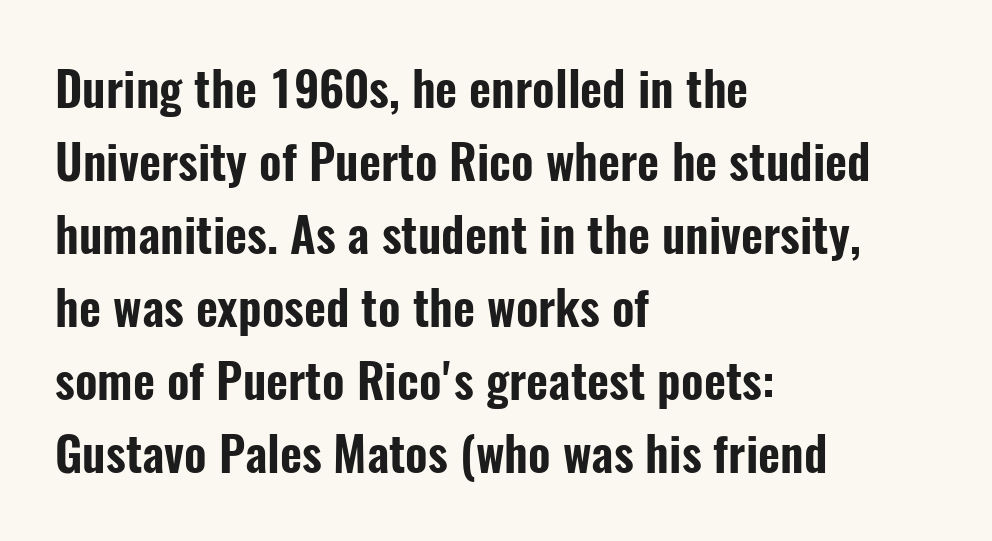
{"serif": "no", "italic": "no", "width": "condensed", "stroke_contrast": "low", "x_height": "medium", "monospaced": "no", "underline": "no", "align": "left", "line_spacing": "normal", "line_spacing_ratio": 1.52, "letter_spacing": "normal", "letter_spacing_em": 0.0, "glyph_px": 48}
